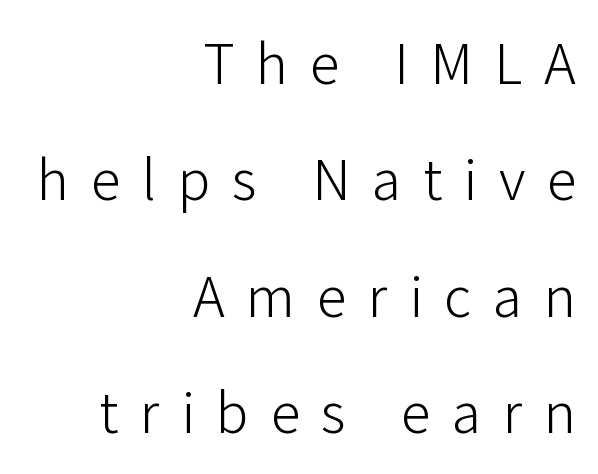
The image shows 60 px light sans-serif type, upright; set right-aligned, loose line spacing (1.94x), unusually wide letter spacing (+0.36 em), not underlined; low stroke contrast and a medium x-height.
